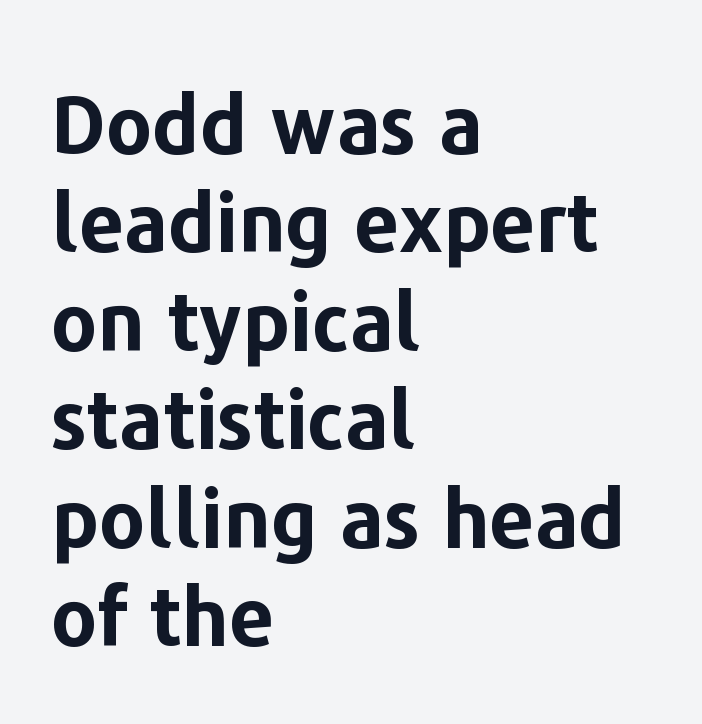
In terms of letterspacing, this is plain default setting. Every row of glyphs begins at an identical x-position on the left. Tall strokes in this sample are plumb rather than angled. Are there feet on the stems? There aren't — it's a sans. Think of a printed novel: that variable character pitch is what you see here. Honestly, there is no underline to notice here at all.
